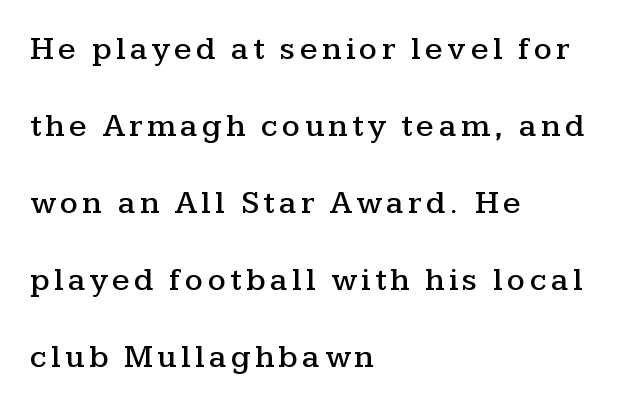
Q: Is the text italic (slanted)? A: No, it is upright.
Q: Is the typeface a serif or a sans-serif typeface? A: Serif.
Q: Is the text underlined? A: No.
Q: How is the paragraph aligned? A: Left-aligned.
Q: Is the spacing between lines tight, normal or loose? A: Loose.
Q: Width (condensed, normal, or wide)? A: Wide.
Q: Stroke contrast? A: Medium.
Q: x-height? A: Medium.
Q: Monospaced? A: No.
